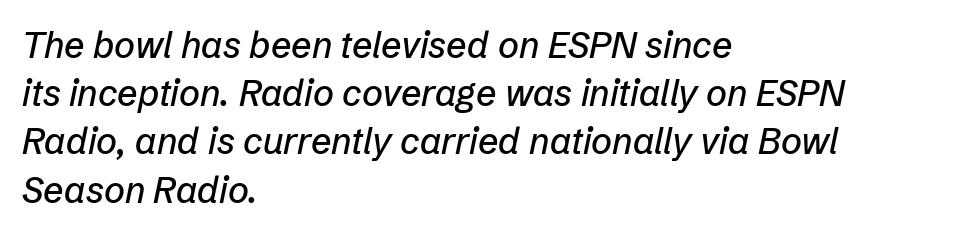
Q: Is the text italic (slanted)? A: Yes, it leans right by about 12 degrees.
Q: Is the text underlined? A: No.
Q: How is the paragraph aligned? A: Left-aligned.
Q: Is the spacing between letters normal or unusually wide? A: Normal.
Q: Is the spacing between lines tight, normal or loose? A: Normal.
Q: Width (condensed, normal, or wide)? A: Normal.
Q: Stroke contrast? A: Low.
Q: x-height? A: Medium.
Q: Monospaced? A: No.
